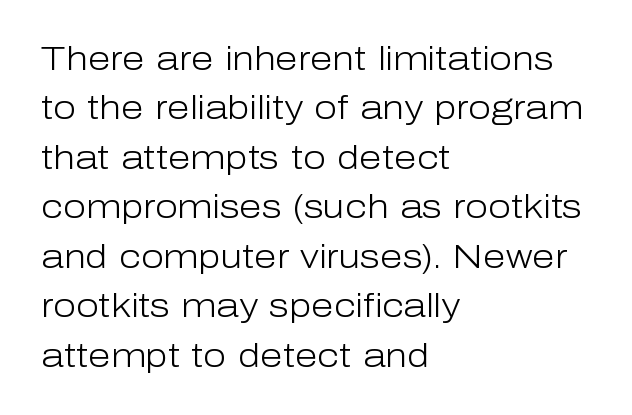
The image shows 33 px light sans-serif type, upright; set left-aligned, normal line spacing (1.5x), normal letter spacing, not underlined; low stroke contrast and a medium x-height.
